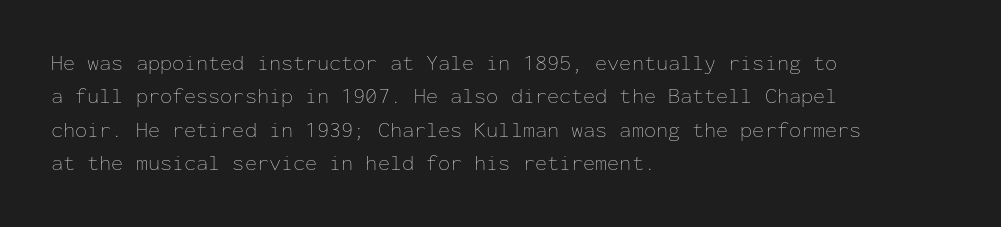
Q: Is the text bold? A: No.
Q: Is the text italic (slanted)? A: No, it is upright.
Q: Is the text underlined? A: No.
Q: How is the paragraph aligned? A: Left-aligned.
Q: Is the spacing between letters normal or unusually wide? A: Normal.
Q: Is the spacing between lines tight, normal or loose? A: Normal.
